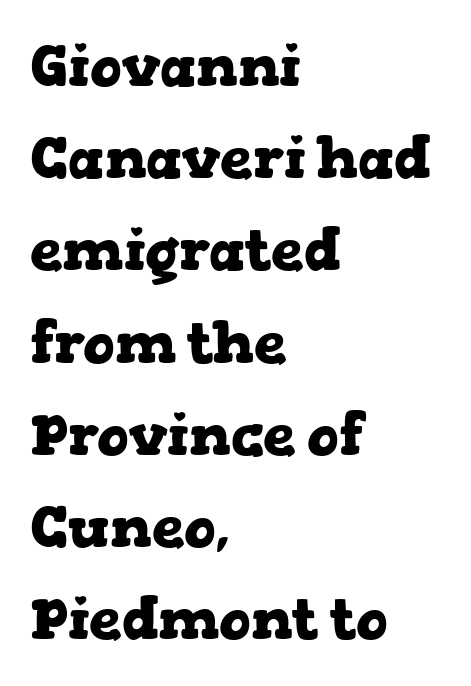
The image shows 58 px heavy, wide serif type, upright; set left-aligned, normal line spacing (1.59x), normal letter spacing, not underlined; low stroke contrast and a medium x-height.
